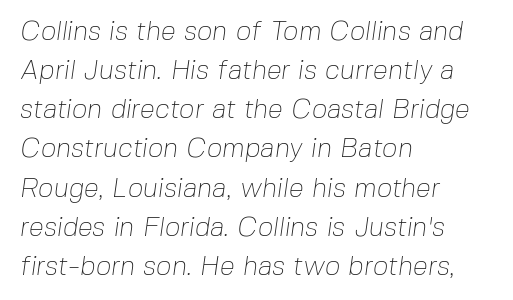
The image shows 27 px text type; set left-aligned, normal line spacing (1.45x), normal letter spacing, not underlined.
